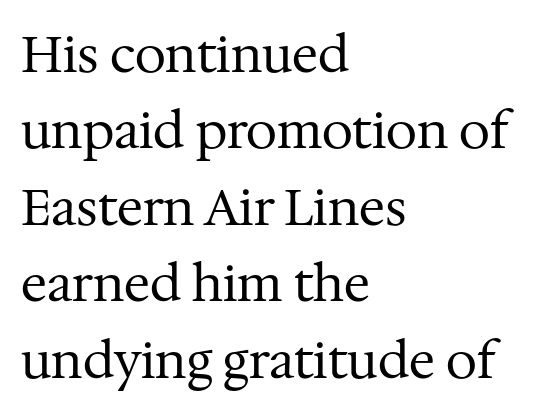
Q: Is the text bold? A: No.
Q: Is the text italic (slanted)? A: No, it is upright.
Q: Is the typeface a serif or a sans-serif typeface? A: Serif.
Q: Is the text underlined? A: No.
Q: How is the paragraph aligned? A: Left-aligned.
Q: Is the spacing between letters normal or unusually wide? A: Normal.
Q: Is the spacing between lines tight, normal or loose? A: Normal.
Q: Width (condensed, normal, or wide)? A: Normal.
Q: Stroke contrast? A: Medium.
Q: x-height? A: Medium.
Q: Monospaced? A: No.
